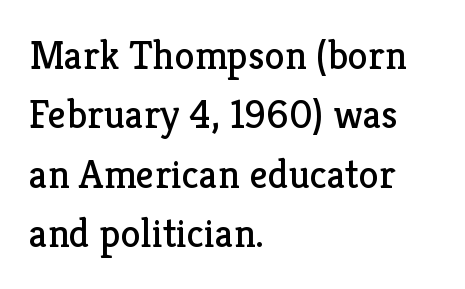
This rendering employs a face with finishing strokes, i.e., a serif. The line texture is even and compact thanks to regular tracking. Note the varied advance widths — an 'i' is clearly narrower than an 'm'. The paragraph has a hard left edge and a soft right edge. Words float on clear page, feet unadorned. Normally led — the rows are evenly, conventionally spaced.
